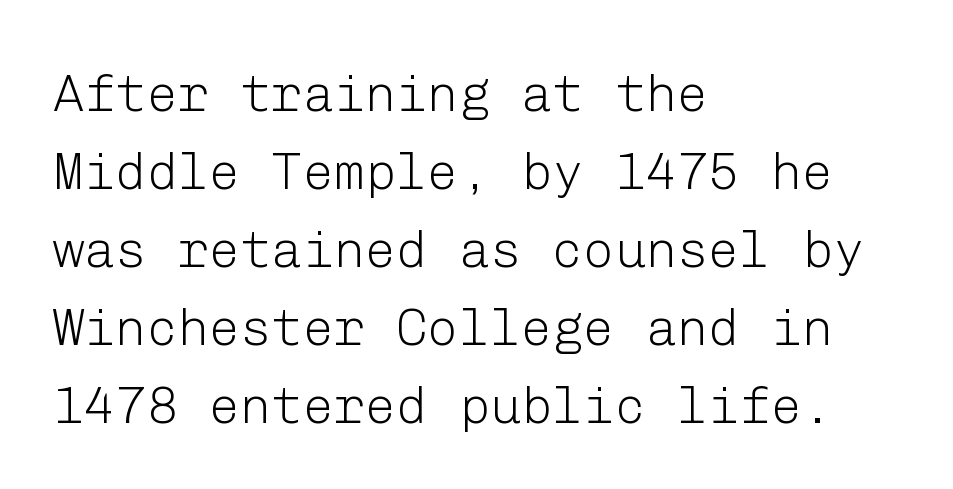
One glance says typical: line gaps are just what's usual. Layout note: lines flush left. Standard letterfit; no display-style spreading of the glyphs. Has an underline been added? It has not.
